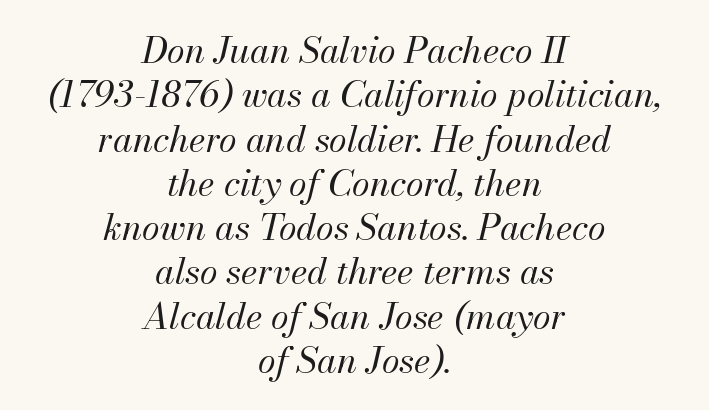
The space directly below the letters is spotless. A light-to-regular cut is what we see here. The text block is weighted toward neither margin, spreading evenly from the middle. Proportional: the letters do not fall into vertical columns.
